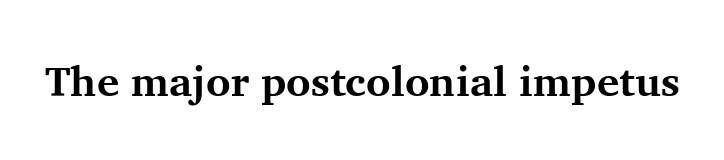
Q: Is the text bold? A: Yes.
Q: Is the text italic (slanted)? A: No, it is upright.
Q: Is the typeface a serif or a sans-serif typeface? A: Serif.
Q: Is the text underlined? A: No.
Q: Is the spacing between letters normal or unusually wide? A: Normal.
Q: Width (condensed, normal, or wide)? A: Normal.
Q: Stroke contrast? A: Medium.
Q: x-height? A: Medium.
Q: Monospaced? A: No.
